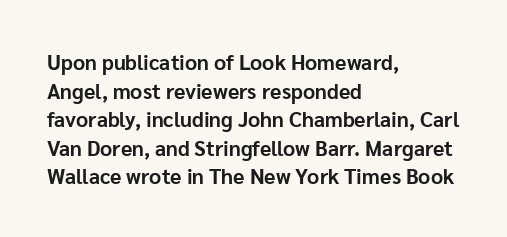
Q: Is the text bold? A: Yes.
Q: Is the text italic (slanted)? A: No, it is upright.
Q: Is the text underlined? A: No.
Q: How is the paragraph aligned? A: Left-aligned.
Q: Is the spacing between letters normal or unusually wide? A: Normal.
Q: Is the spacing between lines tight, normal or loose? A: Normal.
